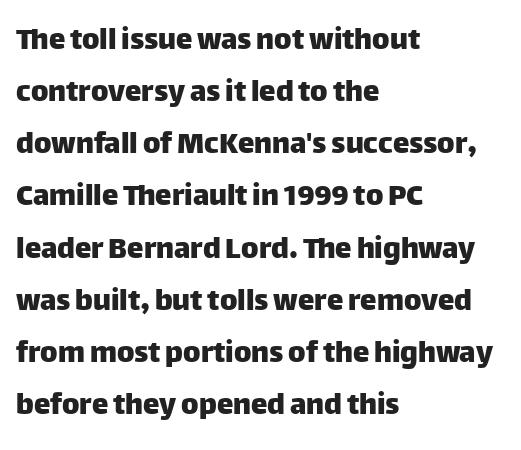
Q: Is the text italic (slanted)? A: No, it is upright.
Q: Is the typeface a serif or a sans-serif typeface? A: Sans-serif.
Q: Is the text underlined? A: No.
Q: How is the paragraph aligned? A: Left-aligned.
Q: Is the spacing between letters normal or unusually wide? A: Normal.
Q: Is the spacing between lines tight, normal or loose? A: Normal.
Q: Width (condensed, normal, or wide)? A: Normal.
Q: Stroke contrast? A: Low.
Q: x-height? A: Large.
Q: Monospaced? A: No.
